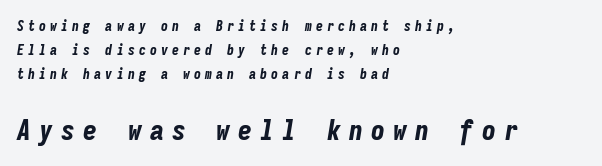
The image shows 28 px bold, condensed type, italic (leaning right), monospaced; set left-aligned, line spacing 1.73x, unusually wide letter spacing (+0.29 em), not underlined; the second (bottom) block is 2.0x larger; low stroke contrast and a medium x-height.
